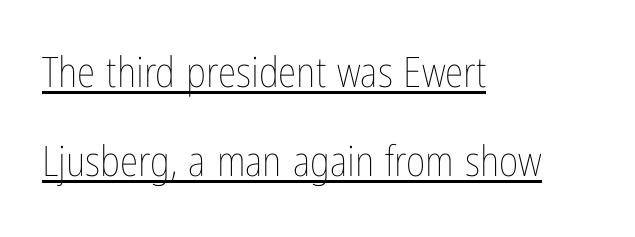
{"italic": "no", "bold": "no", "weight": "thin", "width": "condensed", "stroke_contrast": "low", "x_height": "medium", "monospaced": "no", "underline": "yes", "align": "left", "line_spacing": "loose", "line_spacing_ratio": 2.11, "letter_spacing": "normal", "letter_spacing_em": 0.0, "glyph_px": 42}
